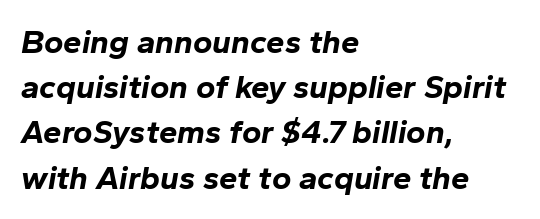
Q: Is the text bold? A: Yes.
Q: Is the text italic (slanted)? A: Yes, it leans right by about 10 degrees.
Q: Is the text underlined? A: No.
Q: How is the paragraph aligned? A: Left-aligned.
Q: Is the spacing between letters normal or unusually wide? A: Normal.
Q: Is the spacing between lines tight, normal or loose? A: Normal.
Q: Width (condensed, normal, or wide)? A: Normal.
Q: Stroke contrast? A: Low.
Q: x-height? A: Medium.
Q: Monospaced? A: No.
